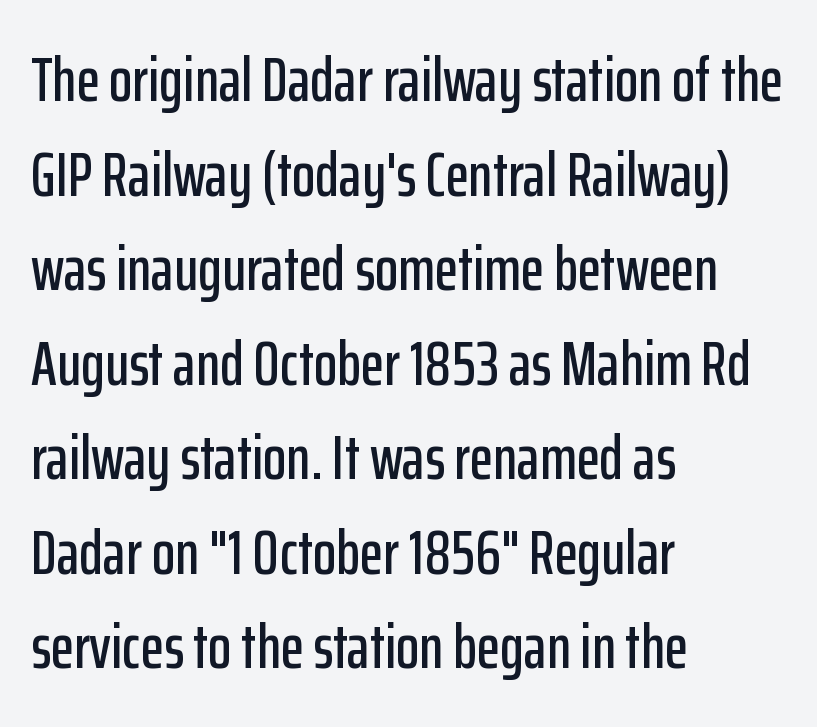
Nope, not italic — everything's standing straight. The compositor pushed each line to the left boundary. Students, observe: this is what conventionally led text looks like. The strip under each line holds only bare page. In terms of letterform style, serifs are entirely absent.
